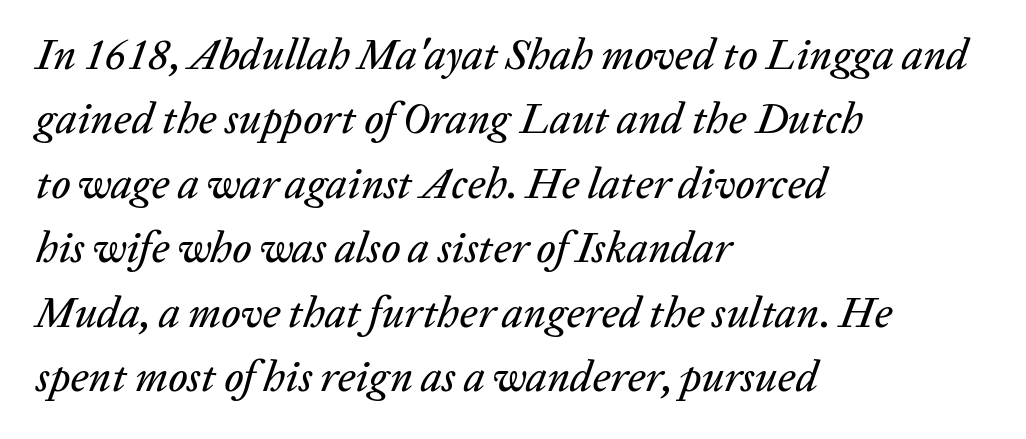
The image shows 43 px text type, italic (leaning right); set left-aligned, normal line spacing (1.5x), normal letter spacing, not underlined; low stroke contrast and a medium x-height.
